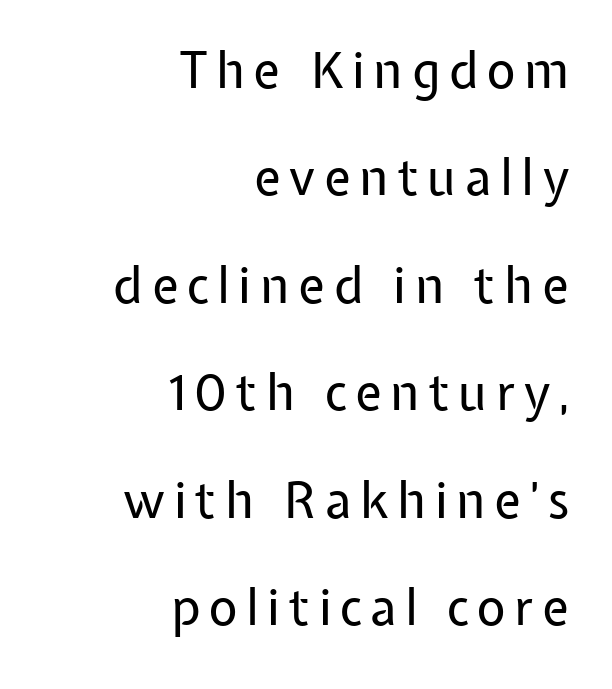
The image shows 50 px regular-weight sans-serif type, upright; set right-aligned, loose line spacing (2.15x), not underlined; low stroke contrast and a medium x-height.
